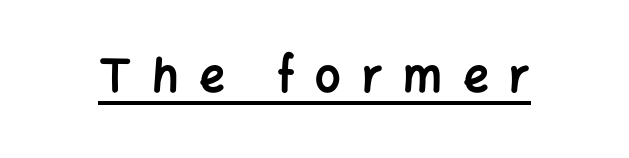
The image shows 45 px bold sans-serif type, upright; set unusually wide letter spacing (+0.46 em), underlined; low stroke contrast and a medium x-height.
